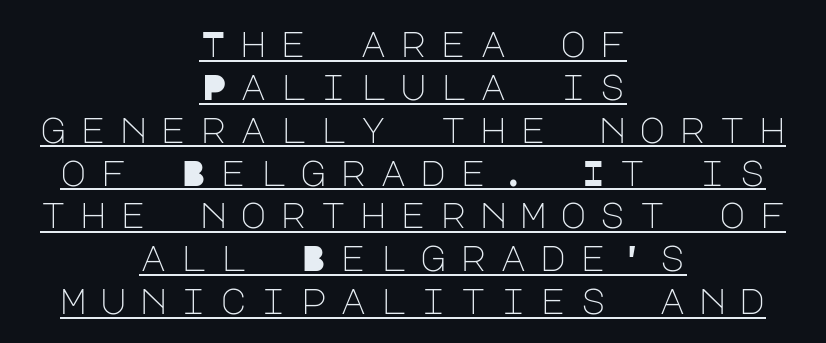
{"serif": "no", "italic": "no", "bold": "no", "weight": "light", "width": "normal", "stroke_contrast": "low", "x_height": "large", "underline": "yes", "align": "center", "line_spacing_ratio": 1.19, "letter_spacing": "wide", "letter_spacing_em": 0.37, "glyph_px": 36}
